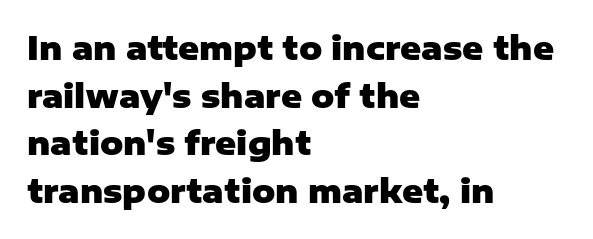
The image shows 32 px heavy sans-serif type, upright; set left-aligned, normal line spacing (1.49x), normal letter spacing, not underlined; low stroke contrast and a medium x-height.
